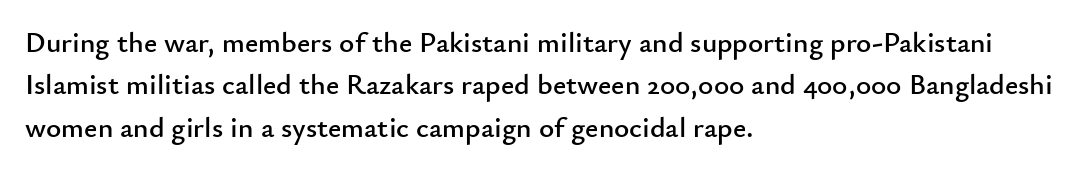
The image shows 29 px sans-serif type, upright; set left-aligned, normal line spacing (1.46x), normal letter spacing, not underlined; low stroke contrast and a small x-height.
